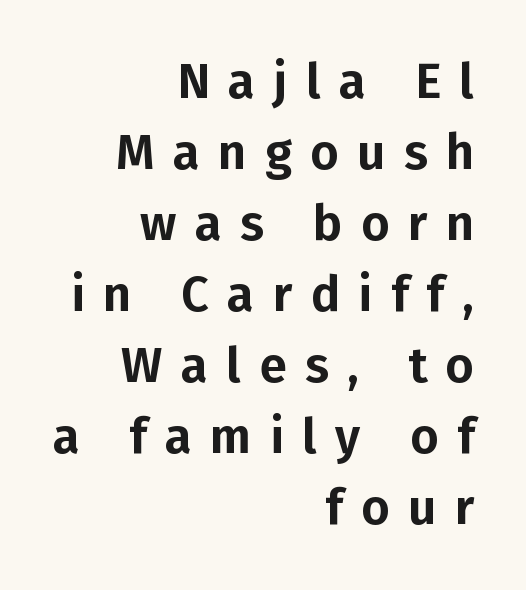
Check the space under the baseline: it is left empty. Teacher's note: observe the even right margin — that is flush-right alignment. This sample has the flowing, uneven cadence of proportional lettering. This rendering employs a face without finishing strokes, i.e., a sans-serif. The rendering uses a moderate line-height, typical for paragraphs. This is the regular roman posture of the typeface.
